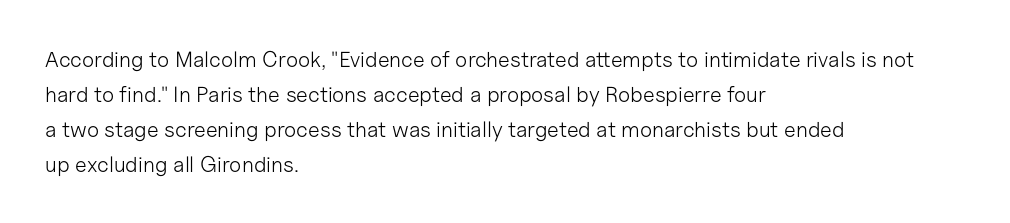
Every stem runs plumb, perpendicular to the baseline. Ink coverage per letter is moderate at most. Does extra space separate the letters? No, they use regular spacing. Line starts are locked; line ends wander. If you measured baseline to baseline, you'd find a middling distance.
